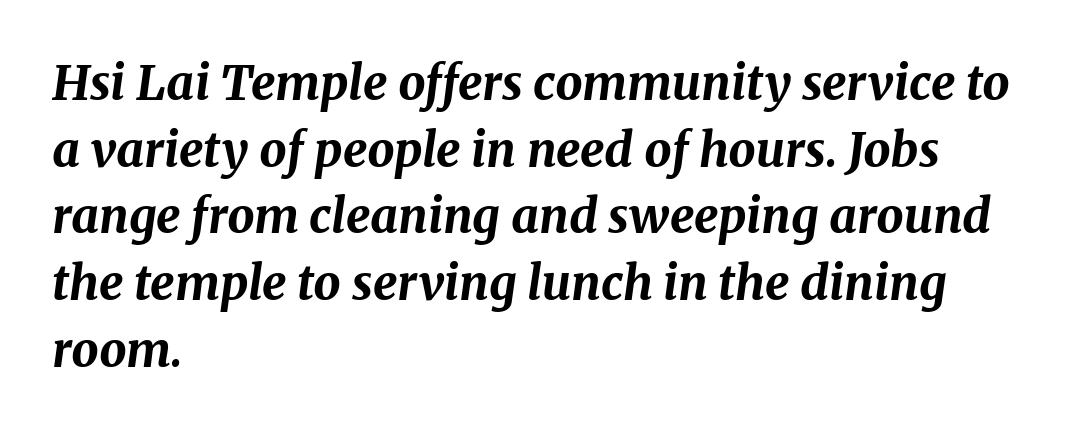
{"italic": "yes", "lean": "right", "slant_degrees": 8, "bold": "yes", "weight": "bold", "width": "normal", "stroke_contrast": "medium", "x_height": "medium", "monospaced": "no", "underline": "no", "align": "left", "line_spacing": "normal", "line_spacing_ratio": 1.39, "letter_spacing": "normal", "letter_spacing_em": 0.0, "glyph_px": 48}
